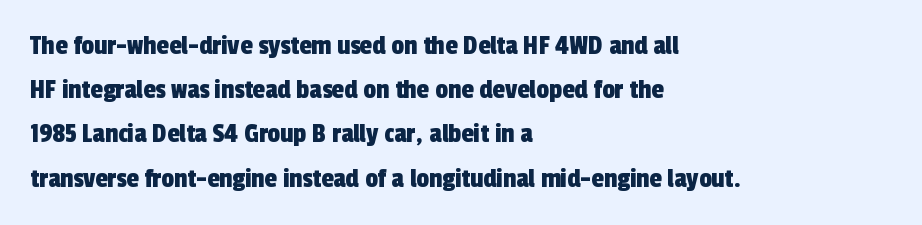
The compositor pushed each line to the left boundary. A typesetter would label this face a sans. Successive baselines arrive at the customary interval. Note the varied advance widths — an 'i' is clearly narrower than an 'm'. The type is set solid horizontally, with unmodified tracking. The baseline area is clear.
